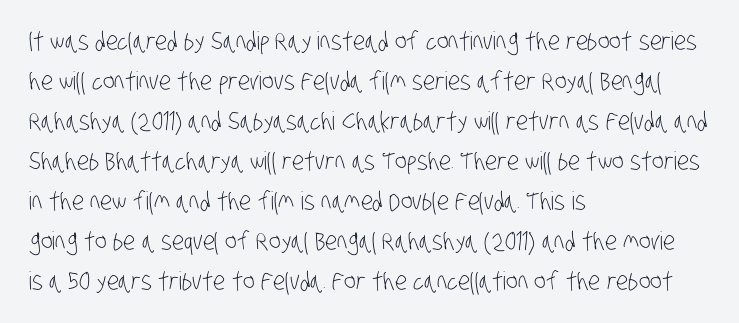
The image shows 25 px text type; set left-aligned, normal line spacing (1.6x), normal letter spacing, not underlined.
